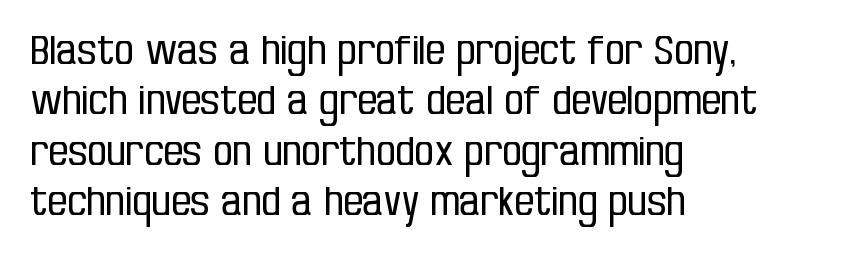
Q: Is the text bold? A: No.
Q: Is the text italic (slanted)? A: No, it is upright.
Q: Is the typeface a serif or a sans-serif typeface? A: Sans-serif.
Q: Is the text underlined? A: No.
Q: How is the paragraph aligned? A: Left-aligned.
Q: Is the spacing between letters normal or unusually wide? A: Normal.
Q: Is the spacing between lines tight, normal or loose? A: Normal.
Q: Width (condensed, normal, or wide)? A: Condensed.
Q: Stroke contrast? A: Low.
Q: x-height? A: Large.
Q: Monospaced? A: No.
